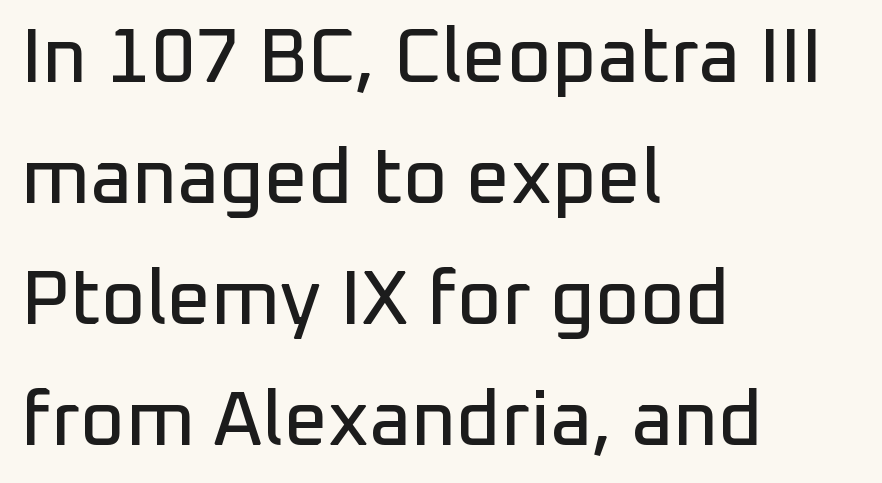
{"serif": "no", "italic": "no", "width": "normal", "stroke_contrast": "low", "x_height": "medium", "monospaced": "no", "underline": "no", "align": "left", "line_spacing": "normal", "line_spacing_ratio": 1.57, "letter_spacing": "normal", "letter_spacing_em": 0.0, "glyph_px": 77}
